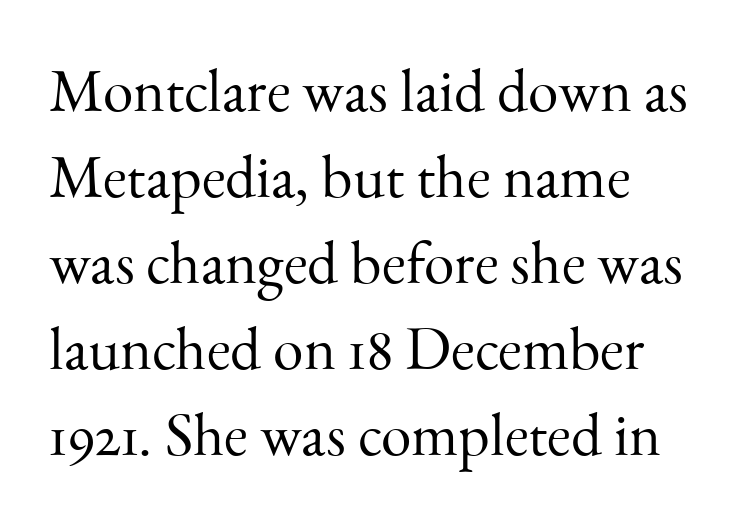
The image shows 61 px light serif type, upright; set left-aligned, normal line spacing (1.41x), normal letter spacing, not underlined; medium stroke contrast and a small x-height.
